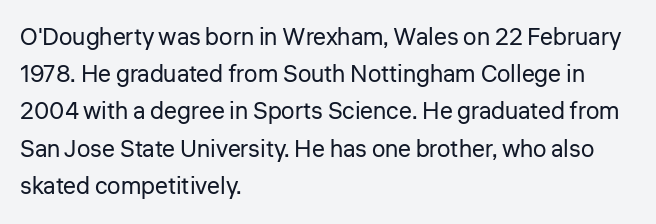
The image shows 24 px text type, upright; set left-aligned, normal line spacing (1.55x), normal letter spacing, not underlined.
